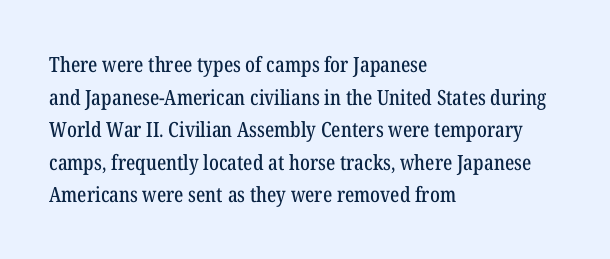
{"italic": "no", "underline": "no", "align": "left", "line_spacing": "normal", "line_spacing_ratio": 1.55, "letter_spacing": "normal", "letter_spacing_em": 0.0, "glyph_px": 21}
